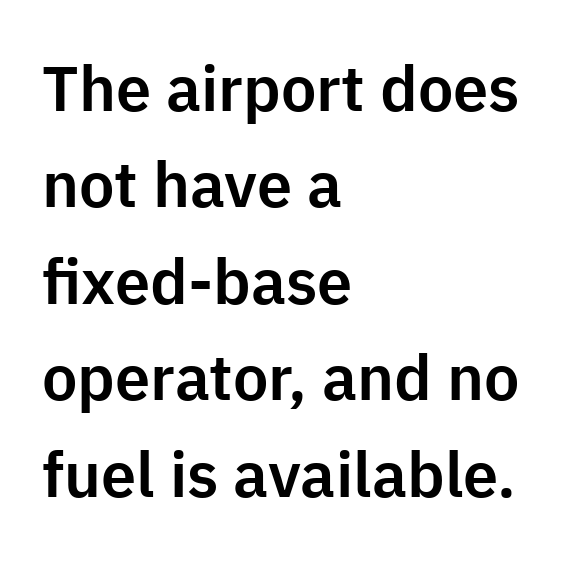
{"serif": "no", "italic": "no", "width": "normal", "stroke_contrast": "low", "x_height": "medium", "monospaced": "no", "underline": "no", "align": "left", "line_spacing": "normal", "line_spacing_ratio": 1.53, "letter_spacing": "normal", "letter_spacing_em": 0.0, "glyph_px": 63}
